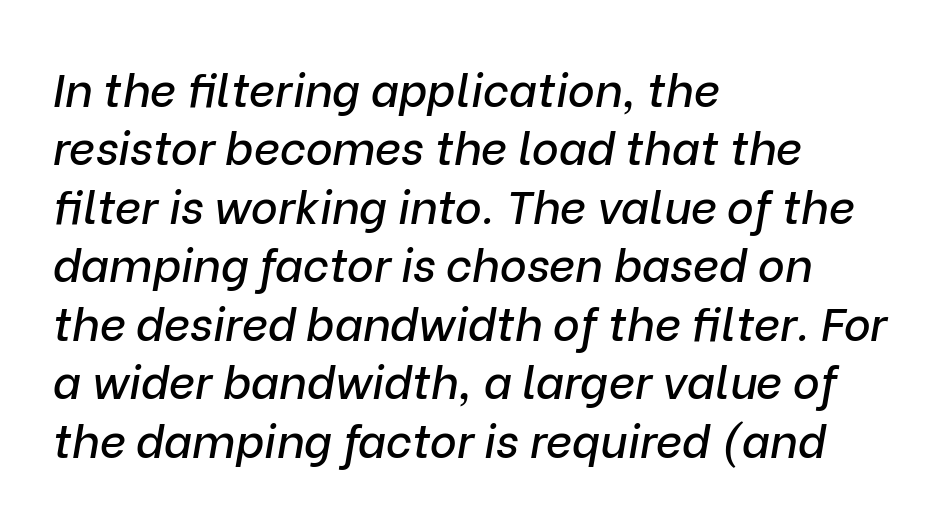
The image shows 46 px text type, italic (leaning right); set left-aligned, normal line spacing (1.27x), normal letter spacing, not underlined; low stroke contrast and a medium x-height.
